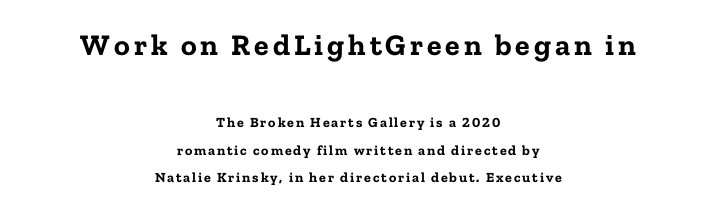
The image shows 30 px bold serif type, upright; set centered, loose line spacing (1.99x), not underlined; the first (top) block is 2.14x larger; low stroke contrast and a medium x-height.
